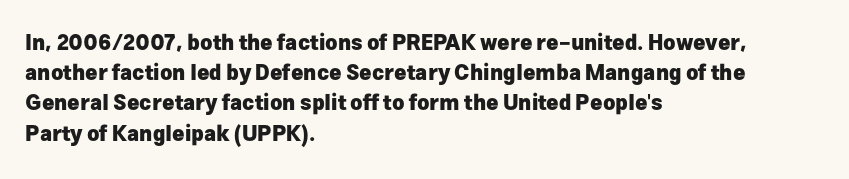
Q: Is the text bold? A: Yes.
Q: Is the text italic (slanted)? A: No, it is upright.
Q: Is the text underlined? A: No.
Q: How is the paragraph aligned? A: Left-aligned.
Q: Is the spacing between letters normal or unusually wide? A: Normal.
Q: Is the spacing between lines tight, normal or loose? A: Normal.
